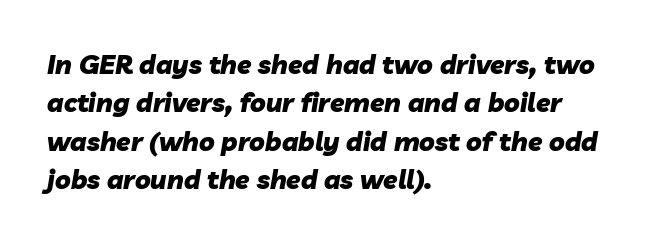
The letters sit at their default tracking, neither squeezed nor spread. Typeset ragged right — the left edge is the straight one. The font's italic variant was chosen for this text. Words float on clear page, feet unadorned. Interline gaps are of average width in this sample.
